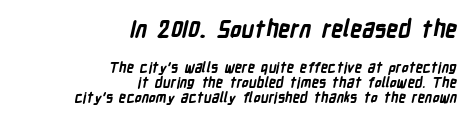
Q: Is the text bold? A: Yes.
Q: Is the text underlined? A: No.
Q: How is the paragraph aligned? A: Right-aligned.
Q: Is the spacing between letters normal or unusually wide? A: Normal.
Q: Is the spacing between lines tight, normal or loose? A: Tight.
Q: Which block of text is set in a larger size, the first (top) or the second (bottom)? A: The first (top) one.
